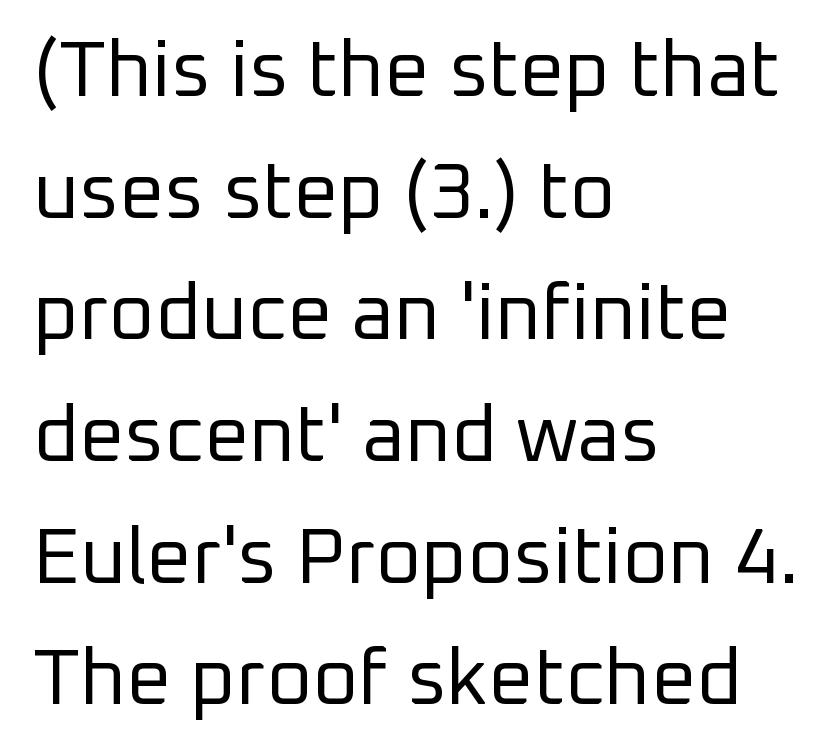
In terms of posture, this sample is upright. These glyphs show unthickened strokes, regular width or finer. The tracking reads as untouched default to a designer's eye. Is this a fixed-width face? No — the glyphs have proportional, varying widths. The passage shown stacks its lines at a standard gap.
